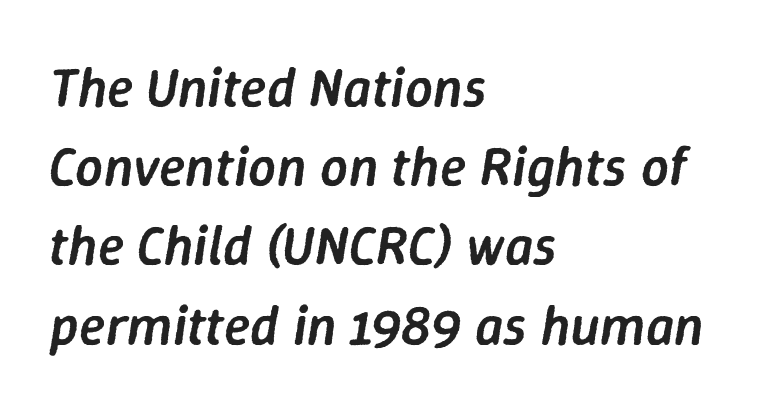
Layout note: lines flush left. The rendering uses a semibold face; strokes are thickened but not to full bold. The text carries the slant typical of an italic or oblique font. Here the glyphs are tracked normally, forming tight word shapes.
